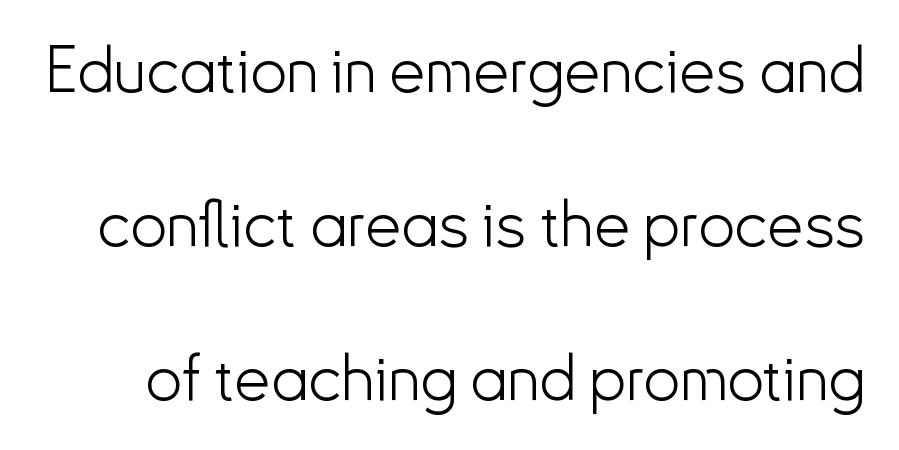
Q: Is the text bold? A: No.
Q: Is the text italic (slanted)? A: No, it is upright.
Q: Is the typeface a serif or a sans-serif typeface? A: Sans-serif.
Q: Is the text underlined? A: No.
Q: Is the spacing between letters normal or unusually wide? A: Normal.
Q: Is the spacing between lines tight, normal or loose? A: Loose.
Q: Width (condensed, normal, or wide)? A: Normal.
Q: Stroke contrast? A: Low.
Q: x-height? A: Small.
Q: Monospaced? A: No.
